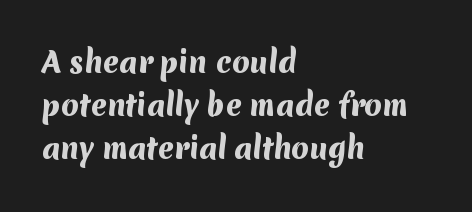
Stroke terminals: plain, sans-serif. Regarding leading, the lines here are spaced in the standard way. Look at the tracking — it's just the regular setting, nothing added. The passage shown is not underscored anywhere.
